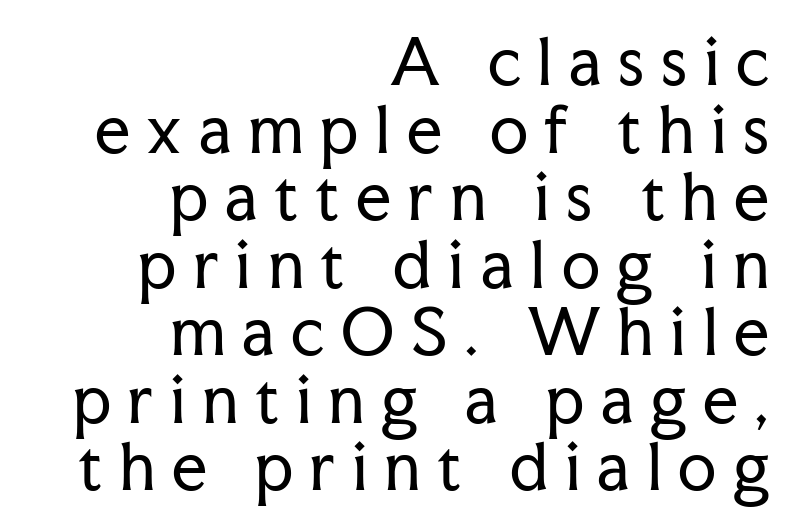
The image shows 62 px regular-weight serif type, upright; set right-aligned, tight line spacing (1.09x), unusually wide letter spacing (+0.27 em), not underlined; low stroke contrast and a medium x-height.
